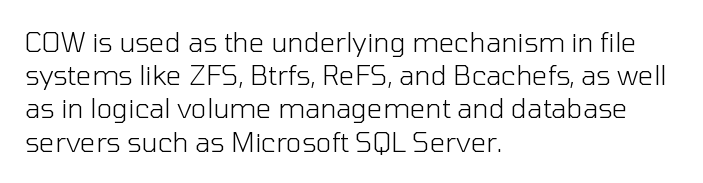
Q: Is the text bold? A: No.
Q: Is the text italic (slanted)? A: No, it is upright.
Q: Is the text underlined? A: No.
Q: How is the paragraph aligned? A: Left-aligned.
Q: Is the spacing between letters normal or unusually wide? A: Normal.
